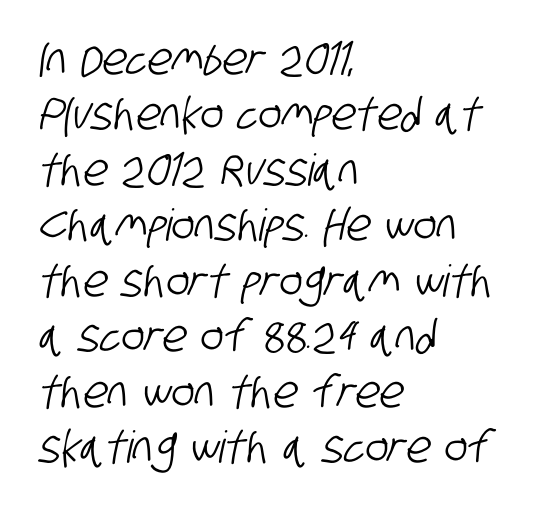
Observe the absence of serifs on each vertical stroke in this sample. You could not count columns in this text — the font is proportionally spaced. No extra tracking has been applied to these lines. Is the block centered? No — it sits flush against the left margin.
